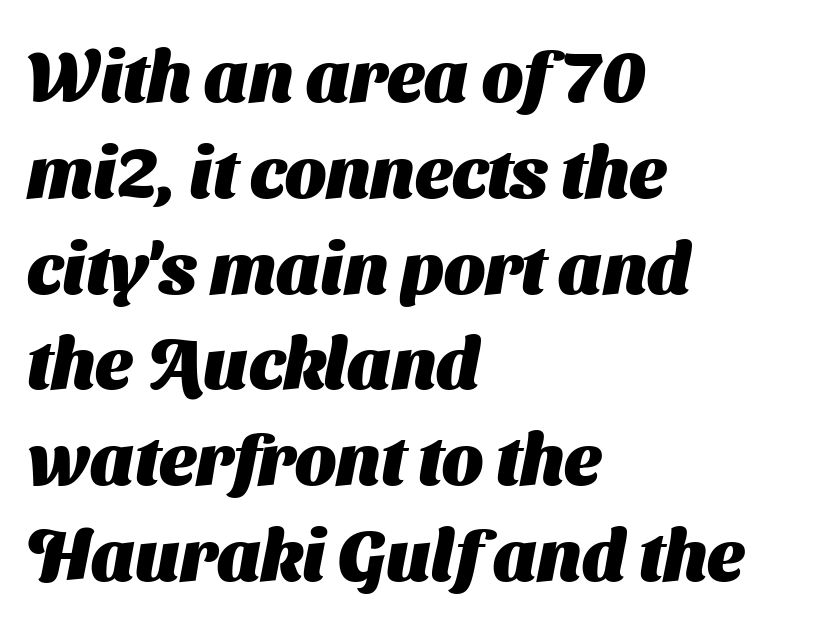
{"serif": "no", "bold": "yes", "weight": "heavy", "width": "normal", "stroke_contrast": "medium", "x_height": "medium", "monospaced": "no", "underline": "no", "align": "left", "line_spacing": "normal", "line_spacing_ratio": 1.33, "letter_spacing": "normal", "letter_spacing_em": 0.0, "glyph_px": 72}
